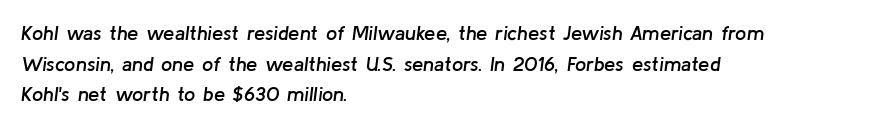
Horizontal bands of white between lines are of average thickness. How heavy is the stroke? Medium-heavy — a semibold, shy of bold. These lines were composed using italics. Nobody drew a line under any word here. Is the letter spacing exaggerated? No — it looks like the ordinary default. If you drew a ruler down the left edge, every line would touch it.
